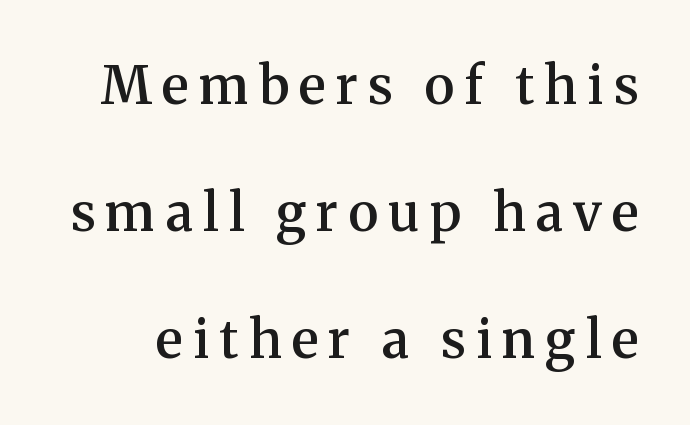
Look at the tracking — it's clearly loosened, letters drifting apart. Check under the words: just untouched page. A semibold gives these letters moderate extra thickness, short of bold. The type sits square on the baseline with zero lean. Here the designer chose a conventional face with non-uniform glyph widths.
